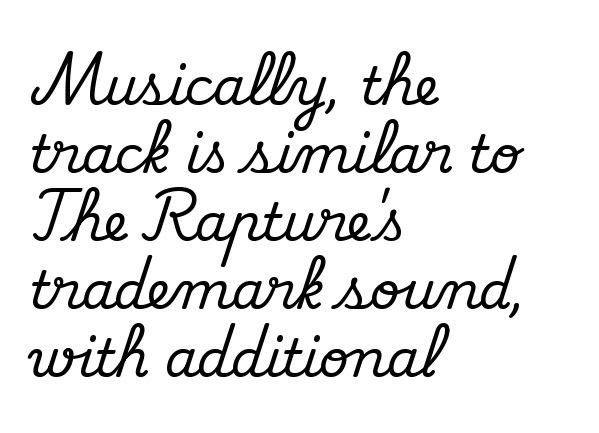
Q: Is the text italic (slanted)? A: Yes.
Q: Is the typeface a serif or a sans-serif typeface? A: Serif.
Q: Is the text underlined? A: No.
Q: How is the paragraph aligned? A: Left-aligned.
Q: Is the spacing between letters normal or unusually wide? A: Normal.
Q: Is the spacing between lines tight, normal or loose? A: Normal.
Q: Width (condensed, normal, or wide)? A: Normal.
Q: Stroke contrast? A: Medium.
Q: x-height? A: Small.
Q: Monospaced? A: No.
